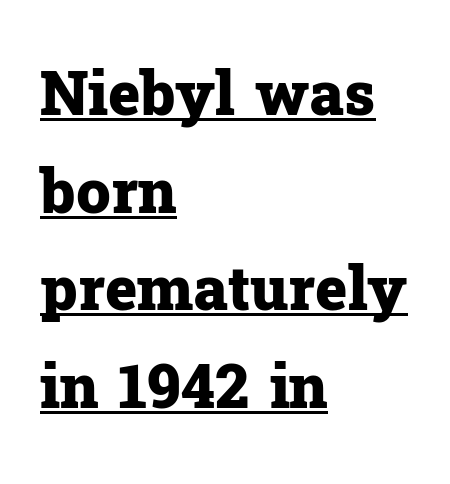
This sample carries an underscore along the baseline area. Weight check: bold — yes, fully. Where is the straight margin? On the left. The tracking reads as untouched default to a designer's eye.
